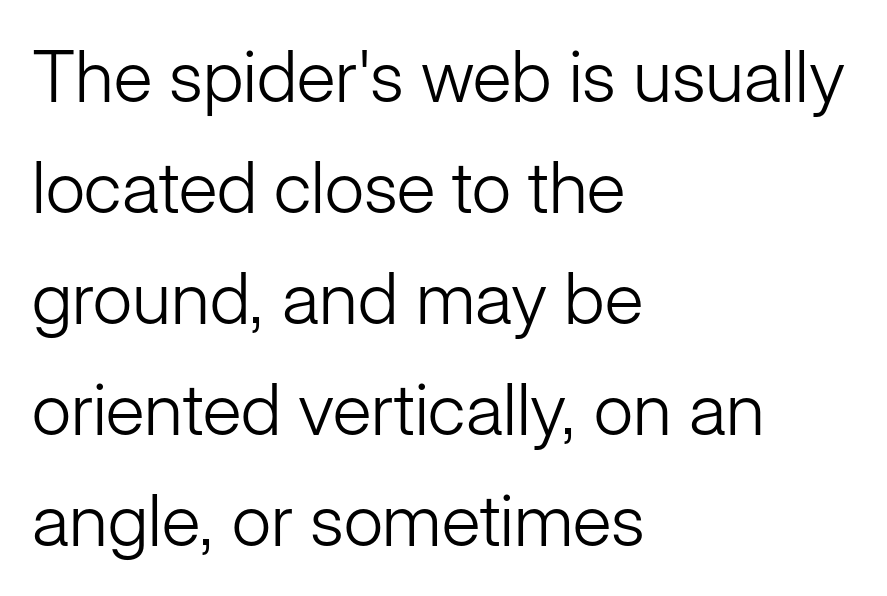
The image shows 72 px light sans-serif type, upright; set left-aligned, normal line spacing (1.54x), normal letter spacing, not underlined; low stroke contrast and a medium x-height.
